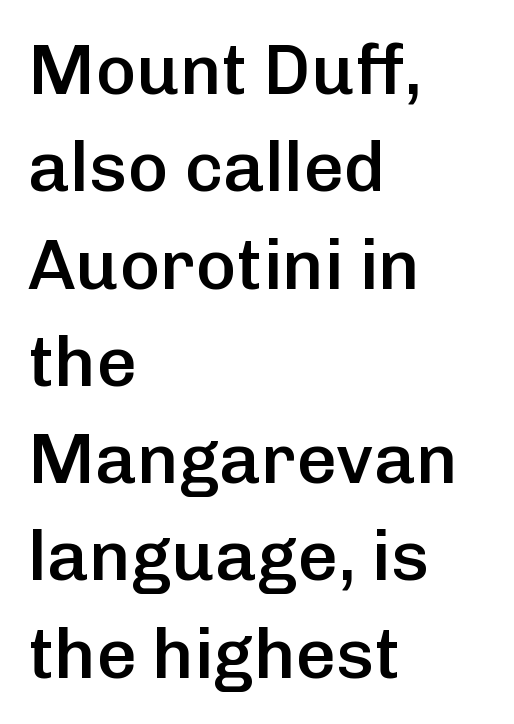
The letters stand upright; this is a roman face. Leading matches the norm, producing a regular column. Here the designer chose a conventional face with non-uniform glyph widths. The strip under each line holds only bare page.
